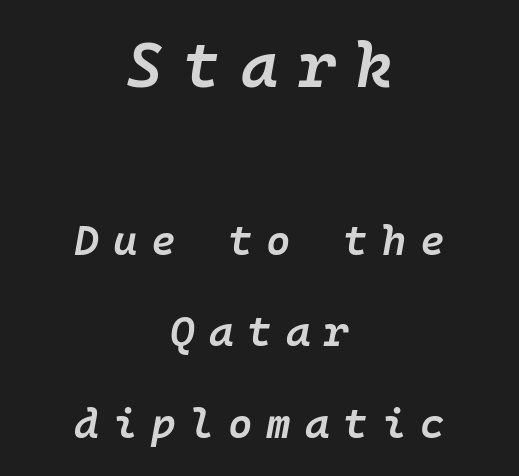
{"italic": "yes", "lean": "right", "slant_degrees": 10, "bold": "semi", "weight": "semibold", "width": "normal", "stroke_contrast": "low", "x_height": "medium", "underline": "no", "align": "center", "line_spacing": "loose", "line_spacing_ratio": 2.18, "letter_spacing": "wide", "letter_spacing_em": 0.33, "larger_block": "first", "size_ratio": 1.5, "glyph_px": 63}
